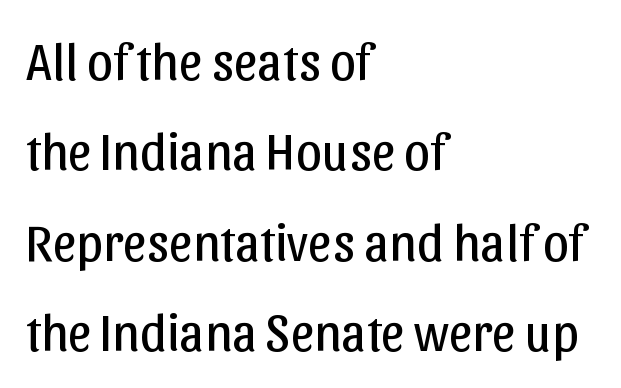
Q: Is the text bold? A: No.
Q: Is the text italic (slanted)? A: No, it is upright.
Q: Is the typeface a serif or a sans-serif typeface? A: Sans-serif.
Q: Is the text underlined? A: No.
Q: How is the paragraph aligned? A: Left-aligned.
Q: Is the spacing between letters normal or unusually wide? A: Normal.
Q: Width (condensed, normal, or wide)? A: Normal.
Q: Stroke contrast? A: Low.
Q: x-height? A: Medium.
Q: Monospaced? A: No.
